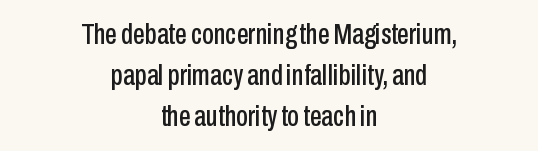
Q: Is the text italic (slanted)? A: No, it is upright.
Q: Is the typeface a serif or a sans-serif typeface? A: Sans-serif.
Q: Is the text underlined? A: No.
Q: How is the paragraph aligned? A: Centered.
Q: Is the spacing between letters normal or unusually wide? A: Normal.
Q: Is the spacing between lines tight, normal or loose? A: Normal.
Q: Width (condensed, normal, or wide)? A: Condensed.
Q: Stroke contrast? A: Low.
Q: x-height? A: Medium.
Q: Monospaced? A: No.
